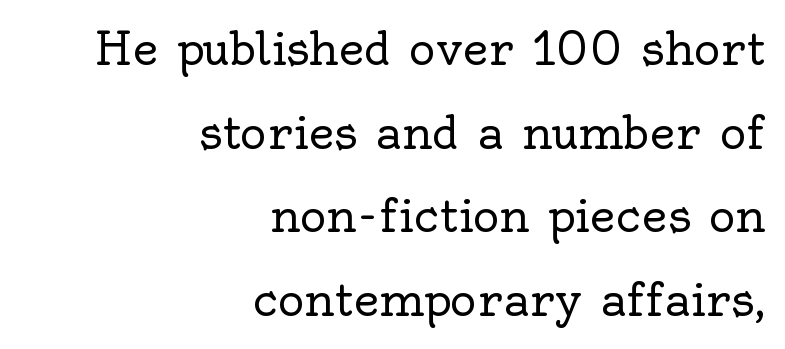
Q: Is the text bold? A: No.
Q: Is the text italic (slanted)? A: No, it is upright.
Q: Is the typeface a serif or a sans-serif typeface? A: Serif.
Q: Is the text underlined? A: No.
Q: How is the paragraph aligned? A: Right-aligned.
Q: Is the spacing between letters normal or unusually wide? A: Normal.
Q: Width (condensed, normal, or wide)? A: Normal.
Q: x-height? A: Small.
Q: Monospaced? A: No.
